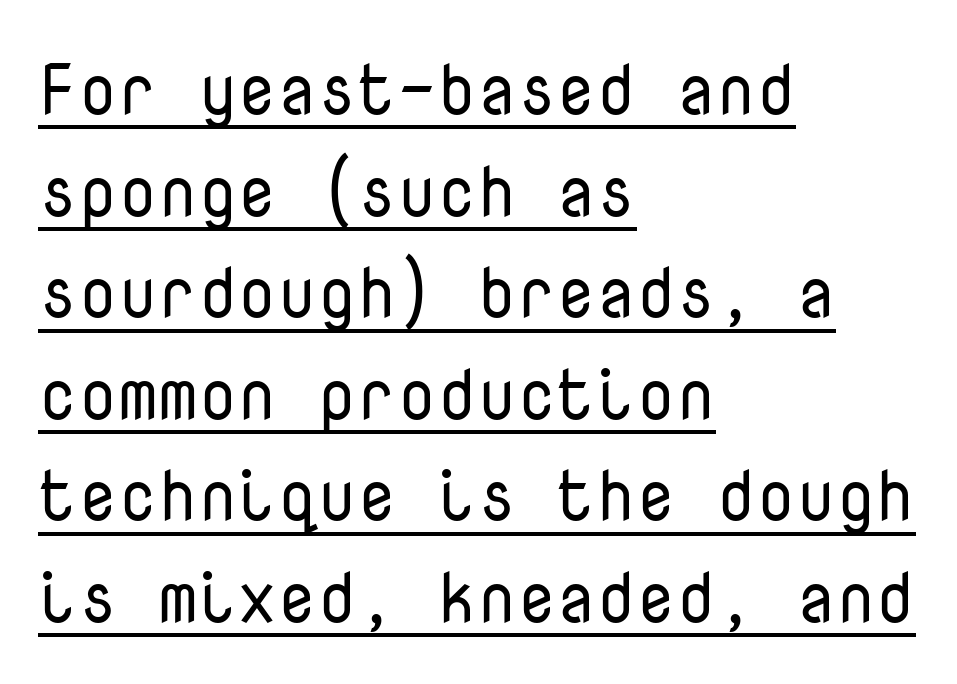
The image shows 71 px regular-weight sans-serif type, upright, monospaced; set left-aligned, normal line spacing (1.43x), normal letter spacing, underlined; low stroke contrast and a medium x-height.
